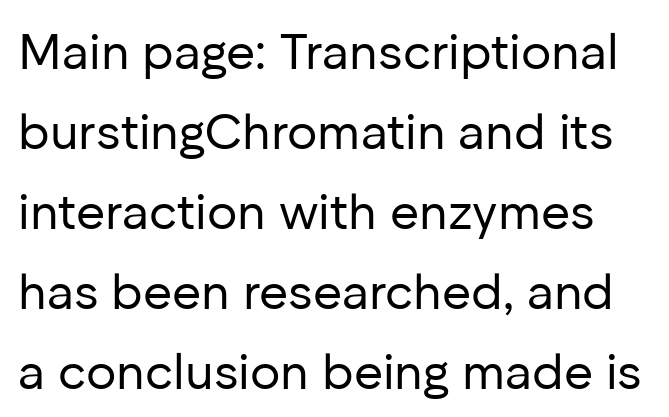
The image shows 50 px regular-weight sans-serif type, upright; set normal line spacing (1.6x), normal letter spacing, not underlined; low stroke contrast and a medium x-height.
